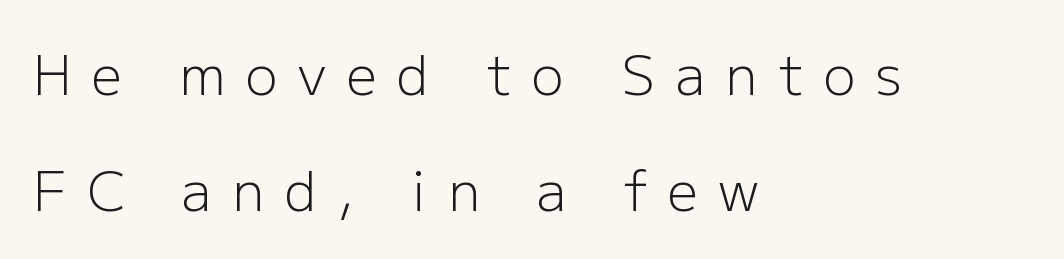
No italicization has been applied; the sample stays upright. Does the leading feel generous? Absolutely, it's lavish. Plain, unruled lines of type. Classification — sans serif. The passage is arranged the way most books set body copy — flush left. The letters are spread apart with noticeably loose tracking.
